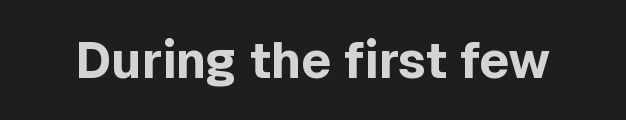
Q: Is the text bold? A: Yes.
Q: Is the text italic (slanted)? A: No, it is upright.
Q: Is the typeface a serif or a sans-serif typeface? A: Sans-serif.
Q: Is the text underlined? A: No.
Q: Is the spacing between letters normal or unusually wide? A: Normal.
Q: Width (condensed, normal, or wide)? A: Normal.
Q: x-height? A: Medium.
Q: Monospaced? A: No.
